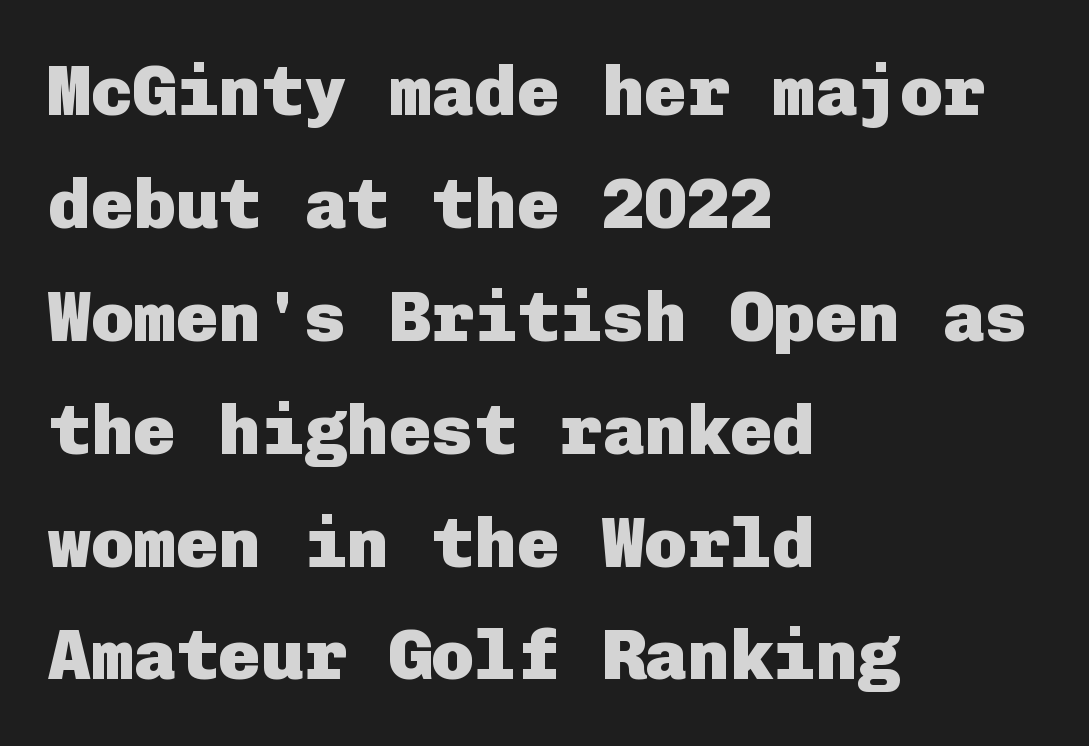
The text was rendered using a sans face with plain stroke endings. Posture: upright roman. The lines sit at an ordinary, default distance from one another. Compared with an ordinary text face, these strokes are far heavier — a full bold.
